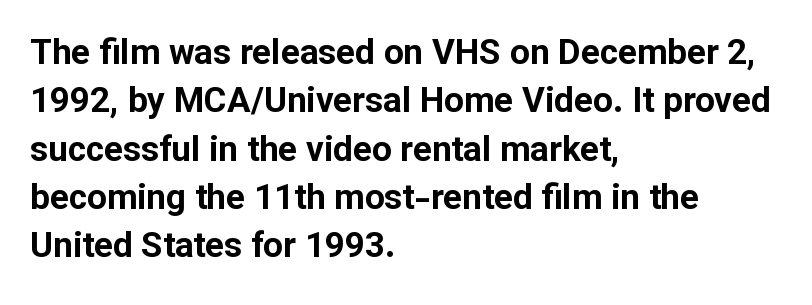
The image shows 35 px bold sans-serif type, upright; set left-aligned, normal line spacing (1.38x), normal letter spacing, not underlined; low stroke contrast and a medium x-height.
